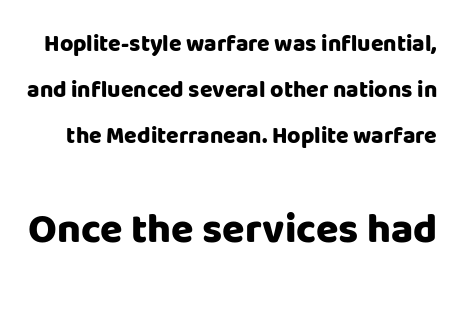
Size hierarchy here favors the trailing block over the leading one. If you drew a line through each stem, it would be perfectly vertical. Each glyph is drawn with heavy, bold strokes. Think of a printed novel: that variable character pitch is what you see here.
